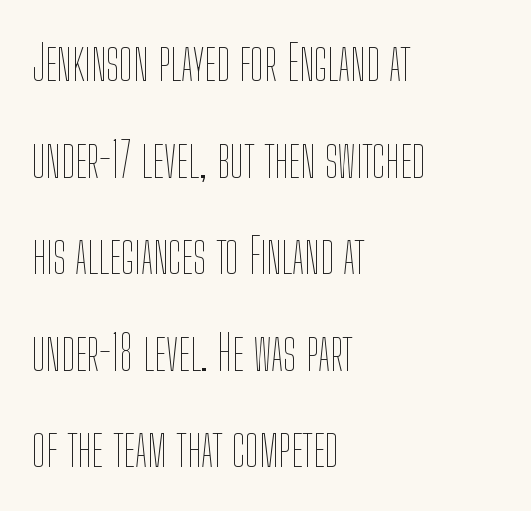
The image shows 49 px thin, condensed type, upright; set left-aligned, loose line spacing (1.97x), normal letter spacing, not underlined; low stroke contrast and a medium x-height.
